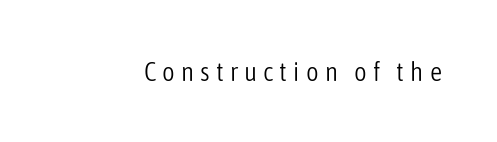
The image shows 27 px text type, upright; set unusually wide letter spacing (+0.23 em), not underlined.
